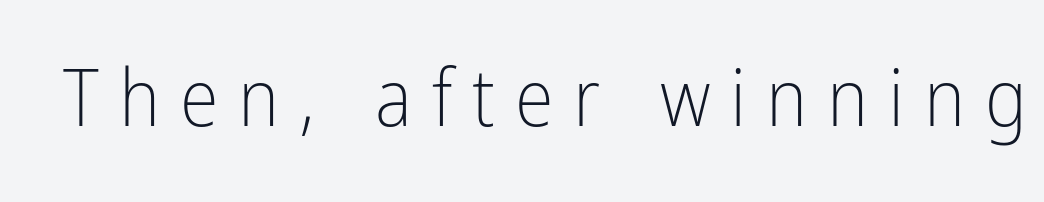
{"serif": "no", "italic": "no", "bold": "no", "weight": "light", "width": "condensed", "stroke_contrast": "low", "x_height": "medium", "monospaced": "no", "underline": "no", "letter_spacing": "wide", "letter_spacing_em": 0.25, "glyph_px": 79}
